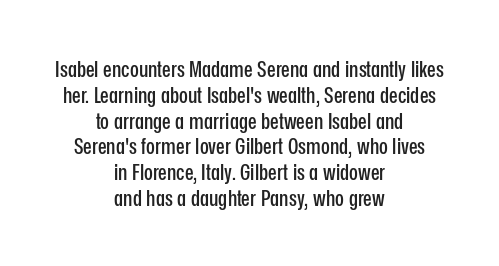
The image shows 23 px text type, upright; set centered, tight line spacing (1.12x), normal letter spacing, not underlined.
